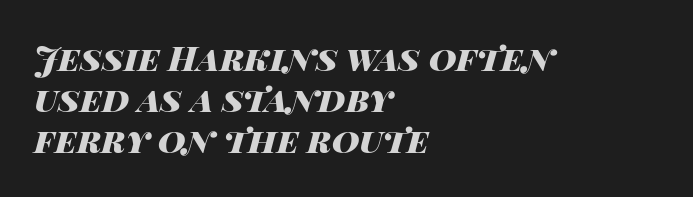
Character widths vary here, with narrow letters taking less room than wide ones. The specimen omits any rule beneath the text block's lines. Heft: maximum for text — a bold. Between one letter and the next there's only the usual sliver of space.
